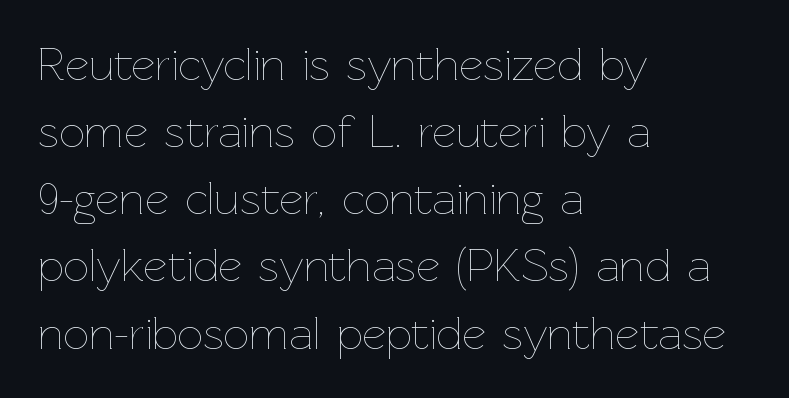
{"italic": "no", "bold": "no", "weight": "thin", "width": "normal", "stroke_contrast": "low", "x_height": "medium", "monospaced": "no", "underline": "no", "align": "left", "line_spacing": "normal", "line_spacing_ratio": 1.46, "letter_spacing": "normal", "letter_spacing_em": 0.0, "glyph_px": 46}
